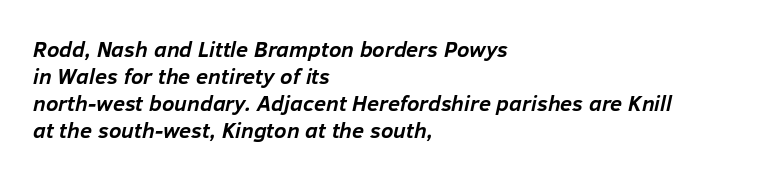
{"italic": "yes", "lean": "right", "slant_degrees": 12, "bold": "yes", "underline": "no", "align": "left", "line_spacing_ratio": 1.22, "letter_spacing": "normal", "letter_spacing_em": 0.0, "glyph_px": 22}
